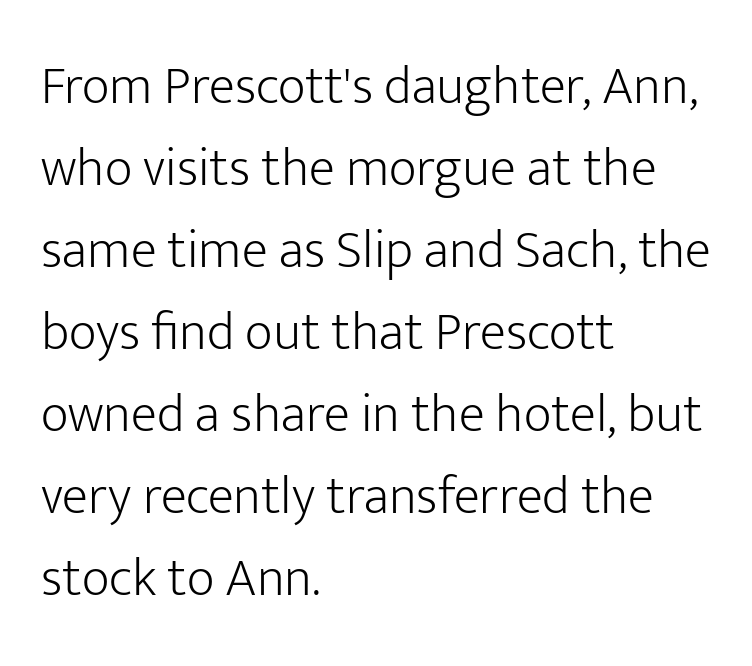
{"serif": "no", "italic": "no", "bold": "no", "weight": "light", "width": "normal", "stroke_contrast": "low", "x_height": "medium", "monospaced": "no", "underline": "no", "align": "left", "line_spacing": "normal", "line_spacing_ratio": 1.52, "letter_spacing": "normal", "letter_spacing_em": 0.0, "glyph_px": 54}
